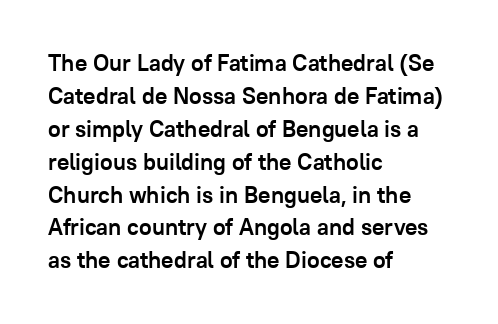
The gaps between neighbouring characters are ordinary and unremarkable. A dark, heavy texture on the line: the type is bold. Leftover space on each line is placed entirely after the last word. Reading down the column, the eye jumps a familiar distance to each next line. This is the regular roman posture of the typeface.
